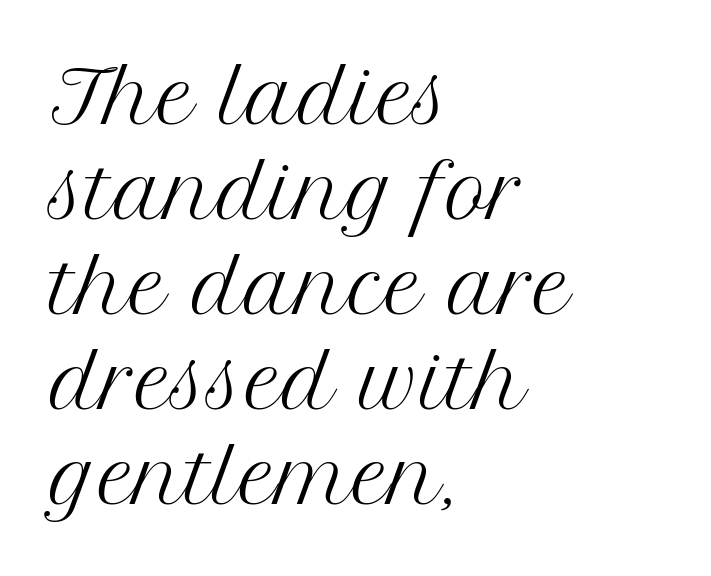
The image shows 72 px regular-weight type; set left-aligned, normal line spacing (1.32x), normal letter spacing, not underlined; medium stroke contrast and a medium x-height.
